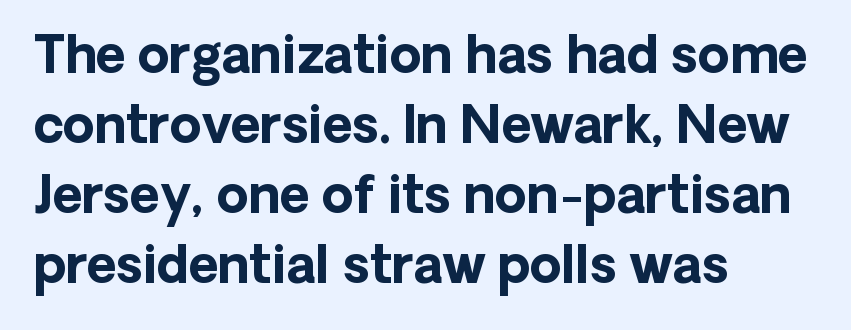
Q: Is the text bold? A: Yes.
Q: Is the text italic (slanted)? A: No, it is upright.
Q: Is the typeface a serif or a sans-serif typeface? A: Sans-serif.
Q: Is the text underlined? A: No.
Q: How is the paragraph aligned? A: Left-aligned.
Q: Is the spacing between letters normal or unusually wide? A: Normal.
Q: Is the spacing between lines tight, normal or loose? A: Normal.
Q: Width (condensed, normal, or wide)? A: Normal.
Q: Stroke contrast? A: Low.
Q: x-height? A: Medium.
Q: Monospaced? A: No.
